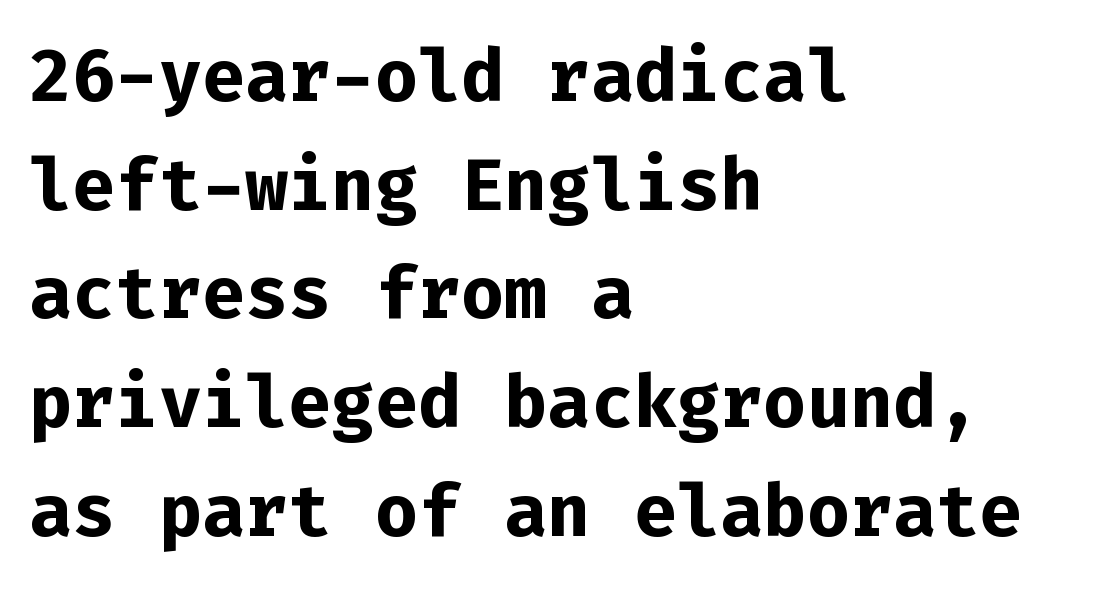
Honestly, there is no underline to notice here at all. The horizontal fit of the characters is conventional and even. The line-height multiplier appears to be the usual default. You can tell it's not italic because the verticals are truly vertical.
